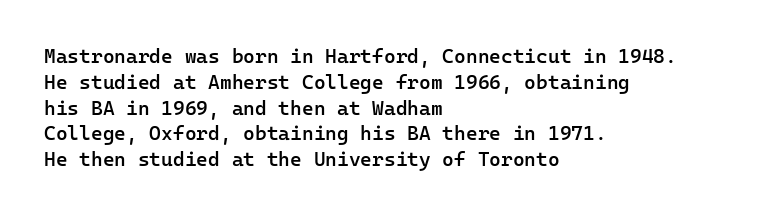
Q: Is the text bold? A: Semi-bold.
Q: Is the text italic (slanted)? A: No, it is upright.
Q: Is the text underlined? A: No.
Q: How is the paragraph aligned? A: Left-aligned.
Q: Is the spacing between letters normal or unusually wide? A: Normal.
Q: Is the spacing between lines tight, normal or loose? A: Normal.
